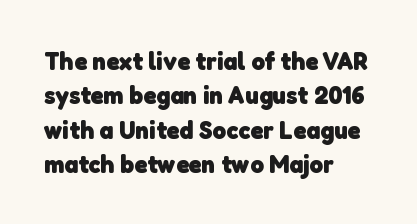
The image shows 26 px bold type; set left-aligned, normal line spacing (1.32x), normal letter spacing, not underlined.
